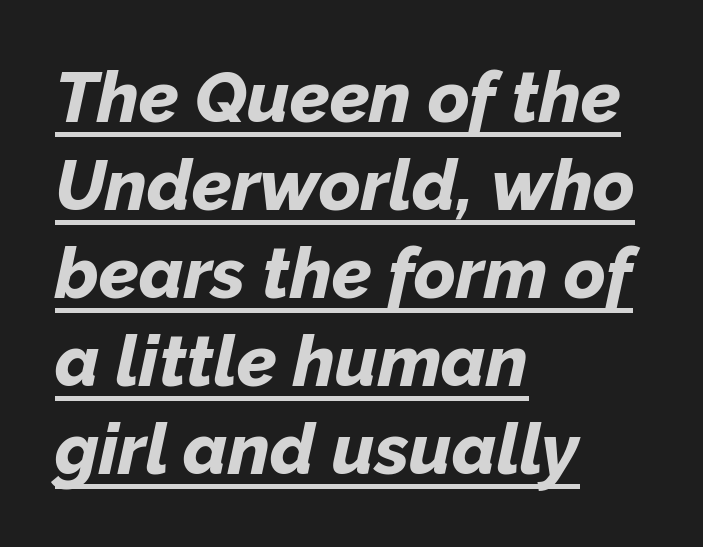
{"italic": "yes", "lean": "right", "slant_degrees": 12, "bold": "yes", "weight": "bold", "width": "normal", "stroke_contrast": "low", "x_height": "medium", "monospaced": "no", "underline": "yes", "align": "left", "line_spacing_ratio": 1.24, "letter_spacing": "normal", "letter_spacing_em": 0.0, "glyph_px": 71}
